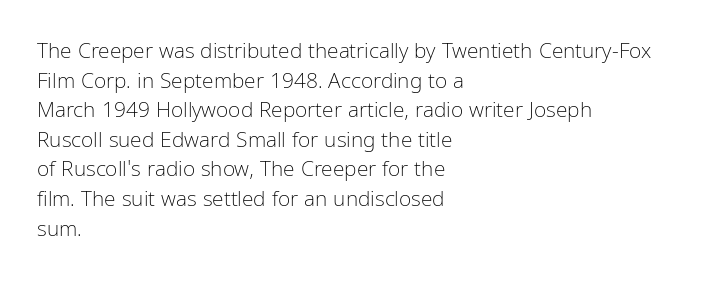
Q: Is the text bold? A: No.
Q: Is the text italic (slanted)? A: No, it is upright.
Q: Is the text underlined? A: No.
Q: How is the paragraph aligned? A: Left-aligned.
Q: Is the spacing between letters normal or unusually wide? A: Normal.
Q: Is the spacing between lines tight, normal or loose? A: Normal.
